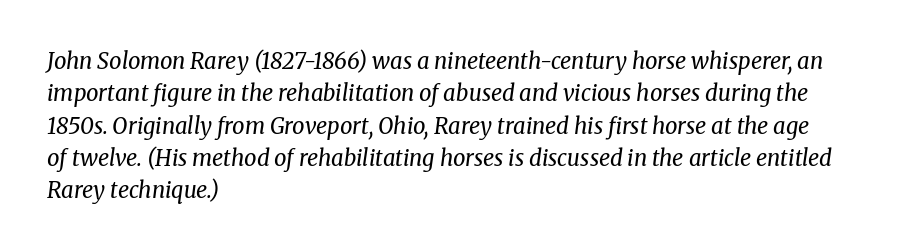
The image shows 22 px text type, italic (leaning right); set left-aligned, normal line spacing (1.47x), normal letter spacing, not underlined.
